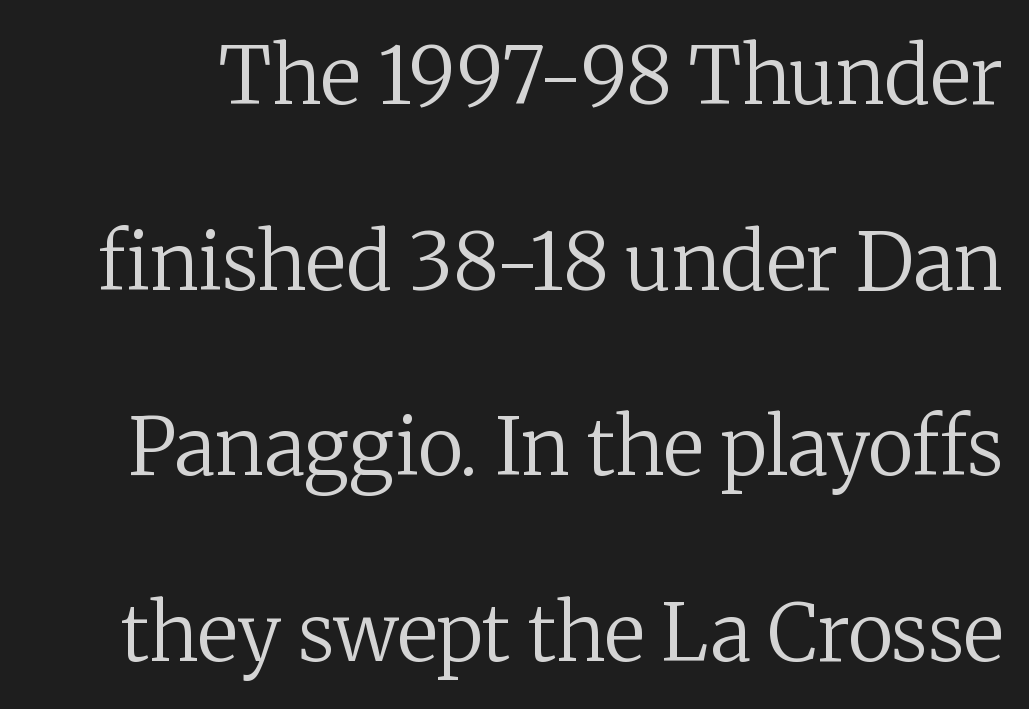
The image shows 79 px regular-weight serif type, upright; set loose line spacing (2.35x), normal letter spacing, not underlined; medium stroke contrast and a medium x-height.
